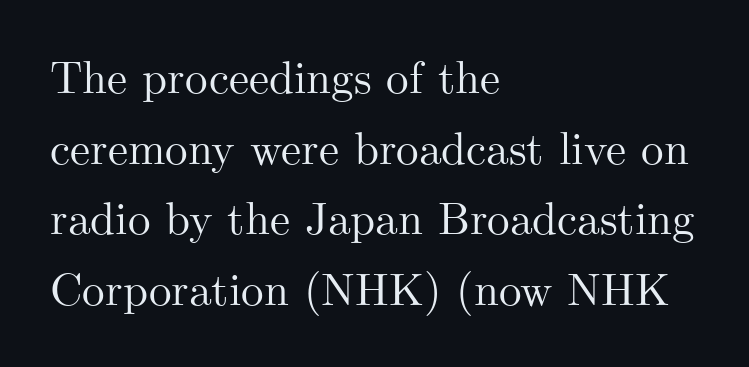
These lines were composed using upright roman letters. No extra tracking has been applied to these lines. Bare-footed words on every line. The paragraph has a hard left edge and a soft right edge. Spacing verdict: proportional, widths tailored to each character.
